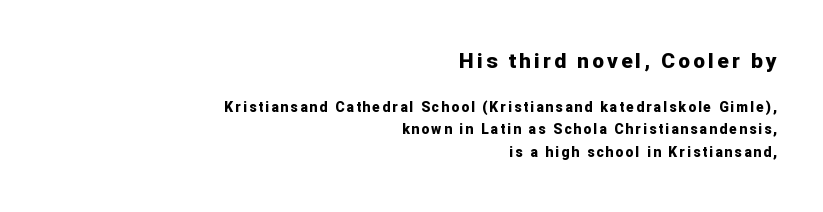
The image shows 21 px bold type, upright; set right-aligned, normal line spacing (1.62x), not underlined; the first (top) block is 1.5x larger.
